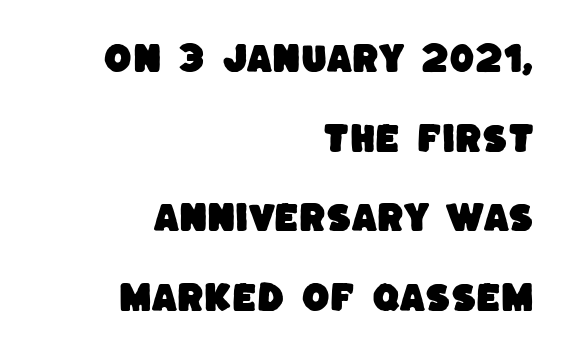
The image shows 32 px sans-serif type; set right-aligned, loose line spacing (2.49x), normal letter spacing, not underlined; low stroke contrast and a large x-height.
